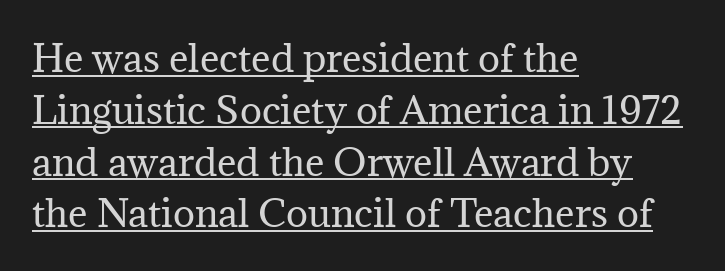
The image shows 37 px regular-weight serif type, upright; set left-aligned, normal line spacing (1.4x), normal letter spacing, underlined; medium stroke contrast and a medium x-height.
